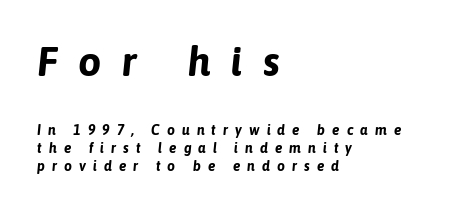
Honestly, there is no underline to notice here at all. The face used here has a pronounced slope to its letters. Caption: upper text group enlarged, lower text group reduced. Baseline-to-baseline distance is the conventional proportion of letter height. The paragraph has a hard left edge and a soft right edge.
